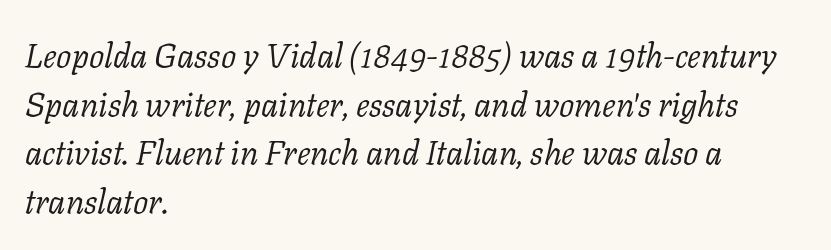
The image shows 34 px light serif type, italic (leaning right); set left-aligned, normal line spacing (1.43x), normal letter spacing, not underlined; low stroke contrast and a medium x-height.
